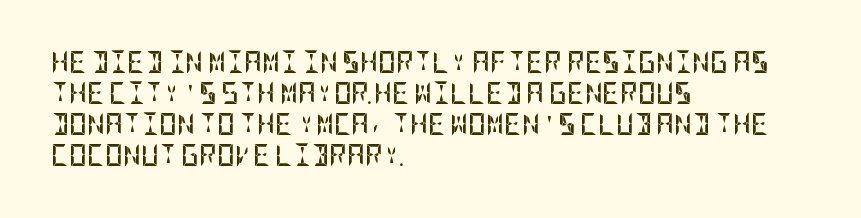
The image shows 22 px bold type, upright; set left-aligned, normal line spacing (1.41x), normal letter spacing, not underlined.
